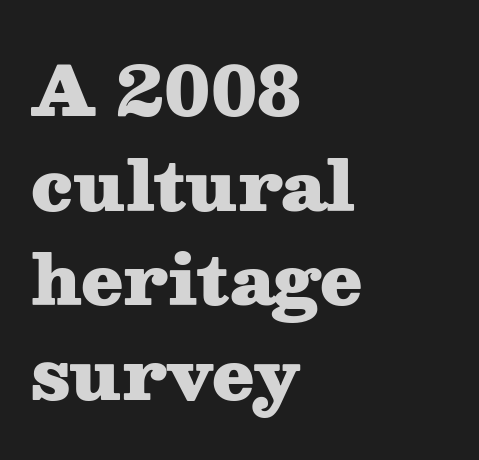
The image shows 68 px heavy, wide serif type, upright; set left-aligned, normal line spacing (1.39x), normal letter spacing, not underlined; medium stroke contrast and a medium x-height.
